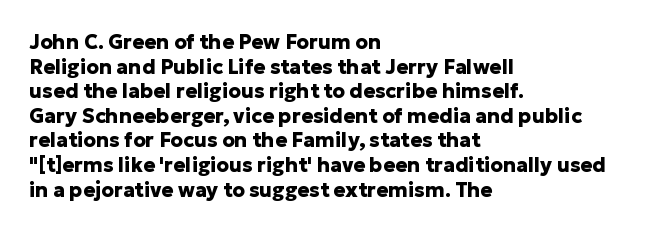
The foot of each line stays bare and open. The letters are bold, with thick, heavy strokes. The letters stand straight up with perfectly vertical stems. Compared with typical body copy, the letter spacing here is the same. These lines stack with their left ends in a neat column.
